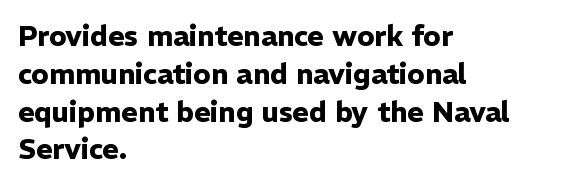
Q: Is the text bold? A: Yes.
Q: Is the text italic (slanted)? A: No, it is upright.
Q: Is the typeface a serif or a sans-serif typeface? A: Sans-serif.
Q: Is the text underlined? A: No.
Q: How is the paragraph aligned? A: Left-aligned.
Q: Is the spacing between letters normal or unusually wide? A: Normal.
Q: Is the spacing between lines tight, normal or loose? A: Normal.
Q: Width (condensed, normal, or wide)? A: Normal.
Q: Stroke contrast? A: Low.
Q: x-height? A: Medium.
Q: Monospaced? A: No.
